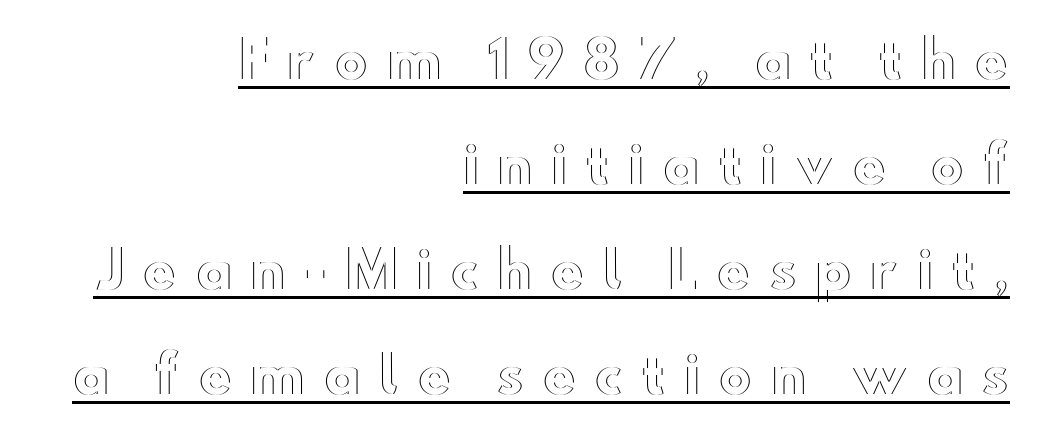
A baseline rule has been typeset under these characters. Typeset ragged left — the right edge is the straight one. Designer's note — italics off, roman on. Whoever set this chose breathing room over compactness in the vertical rhythm.
